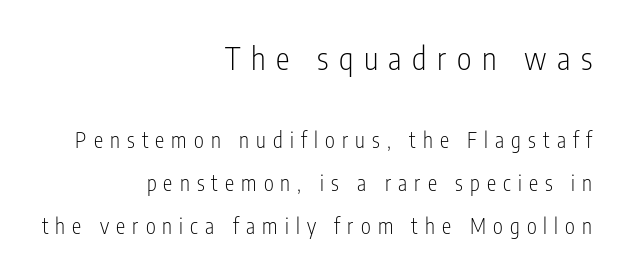
{"serif": "no", "italic": "no", "bold": "no", "weight": "light", "width": "condensed", "stroke_contrast": "low", "x_height": "medium", "monospaced": "no", "underline": "no", "align": "right", "line_spacing": "loose", "line_spacing_ratio": 2.04, "letter_spacing": "wide", "letter_spacing_em": 0.34, "larger_block": "first", "size_ratio": 1.48, "glyph_px": 31}
